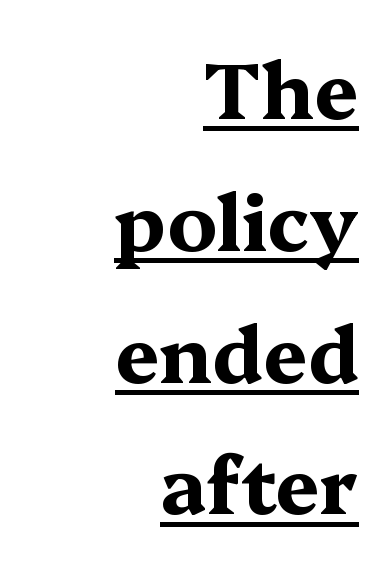
I'd call this a serif setting — the letters wear small feet. The rendering uses natural spacing where letterforms have individual widths. These lines keep a tight, regular rhythm from letter to letter. Underlining? Definitely there. As a designer I'd log this as weight 700, bold.
